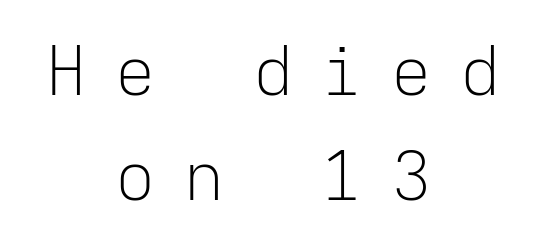
The image shows 67 px light sans-serif type, upright, monospaced; set centered, normal line spacing (1.56x), unusually wide letter spacing (+0.43 em), not underlined; low stroke contrast and a medium x-height.
